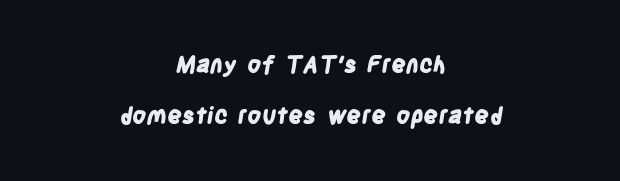
{"bold": "yes", "underline": "no", "align": "center", "line_spacing": "loose", "line_spacing_ratio": 2.21, "letter_spacing": "normal", "letter_spacing_em": 0.0, "glyph_px": 23}
